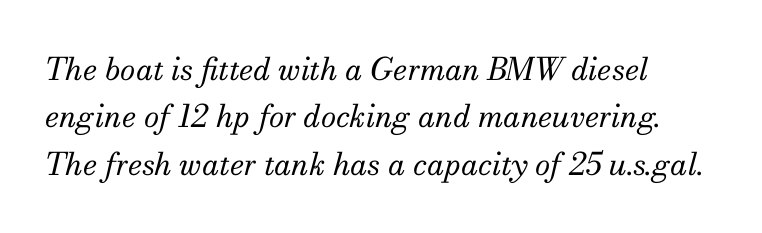
The image shows 31 px regular-weight serif type, italic (leaning right); set left-aligned, normal line spacing (1.53x), normal letter spacing, not underlined; medium stroke contrast and a small x-height.
